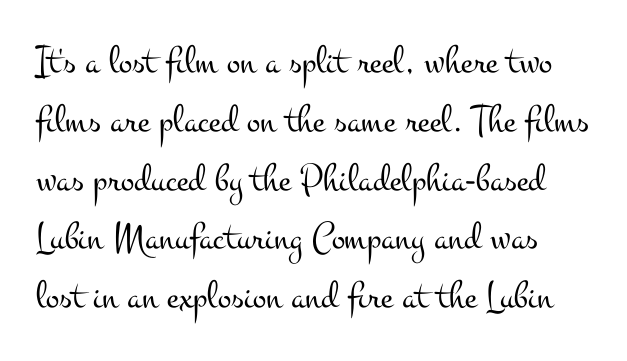
The image shows 40 px light, wide serif type; set normal line spacing (1.47x), normal letter spacing, not underlined; medium stroke contrast and a small x-height.
